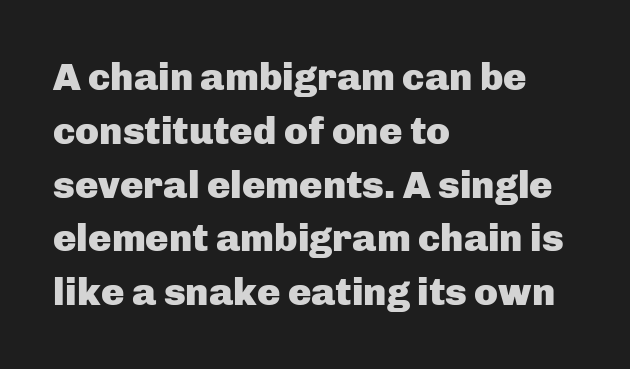
Q: Is the text bold? A: Yes.
Q: Is the text italic (slanted)? A: No, it is upright.
Q: Is the typeface a serif or a sans-serif typeface? A: Sans-serif.
Q: Is the text underlined? A: No.
Q: How is the paragraph aligned? A: Left-aligned.
Q: Is the spacing between letters normal or unusually wide? A: Normal.
Q: Is the spacing between lines tight, normal or loose? A: Normal.
Q: Width (condensed, normal, or wide)? A: Normal.
Q: Stroke contrast? A: Low.
Q: x-height? A: Medium.
Q: Monospaced? A: No.
